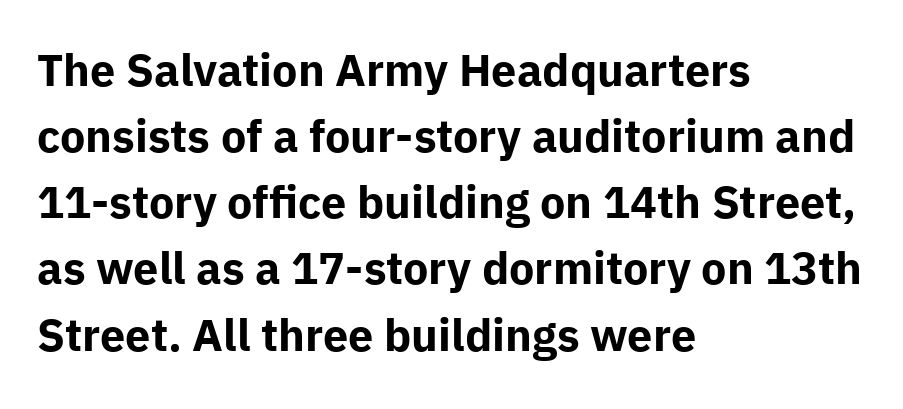
{"serif": "no", "italic": "no", "bold": "yes", "weight": "bold", "width": "normal", "stroke_contrast": "low", "x_height": "medium", "monospaced": "no", "underline": "no", "align": "left", "line_spacing": "normal", "line_spacing_ratio": 1.47, "letter_spacing": "normal", "letter_spacing_em": 0.0, "glyph_px": 45}
